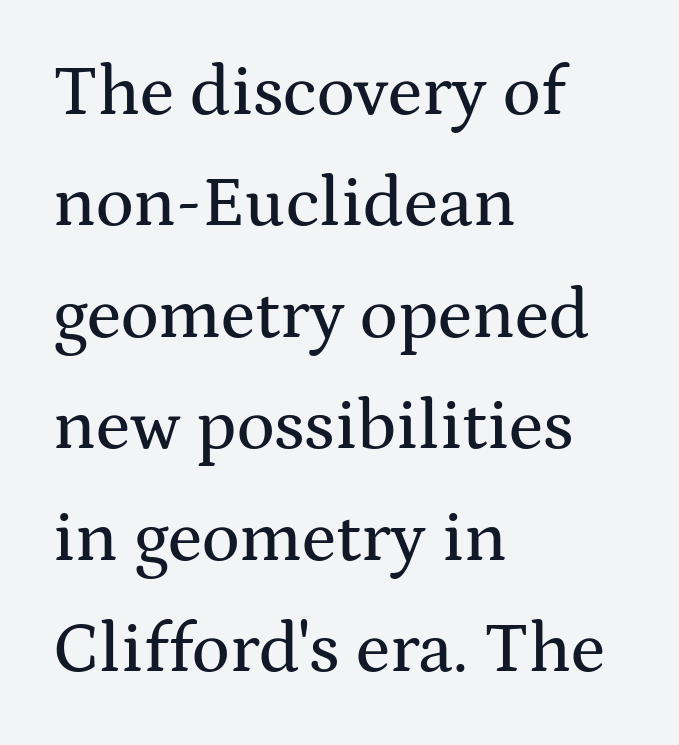
{"serif": "yes", "italic": "no", "width": "wide", "stroke_contrast": "medium", "x_height": "medium", "monospaced": "no", "underline": "no", "align": "left", "line_spacing": "normal", "line_spacing_ratio": 1.57, "letter_spacing": "normal", "letter_spacing_em": 0.0, "glyph_px": 71}
